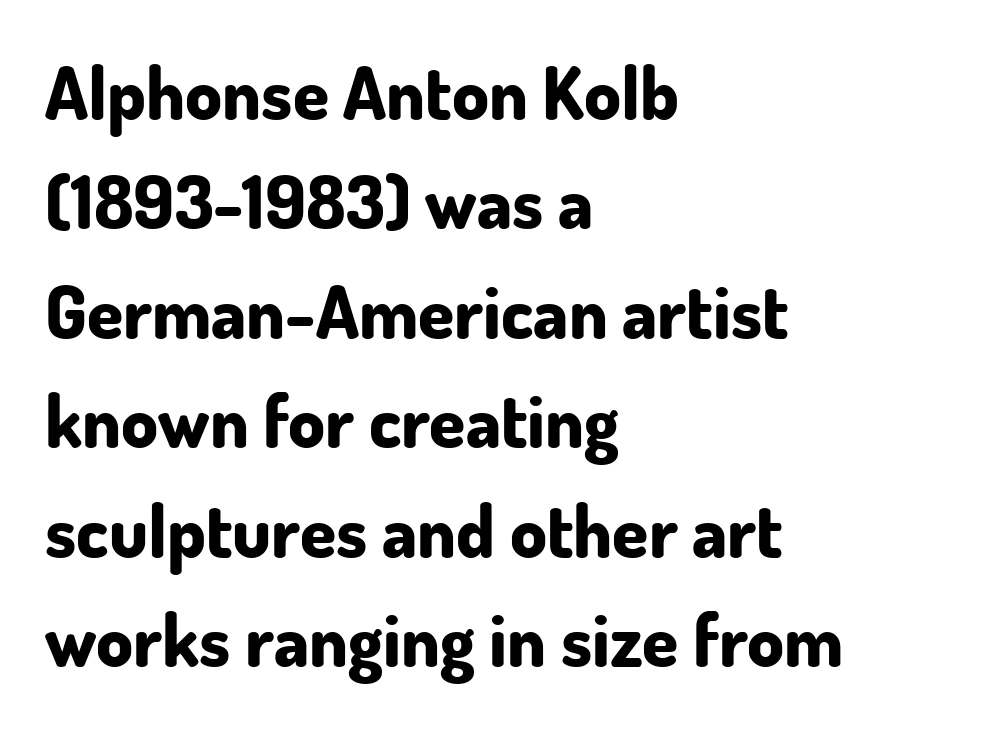
The image shows 73 px bold sans-serif type, upright; set left-aligned, normal line spacing (1.5x), normal letter spacing, not underlined; low stroke contrast and a small x-height.
